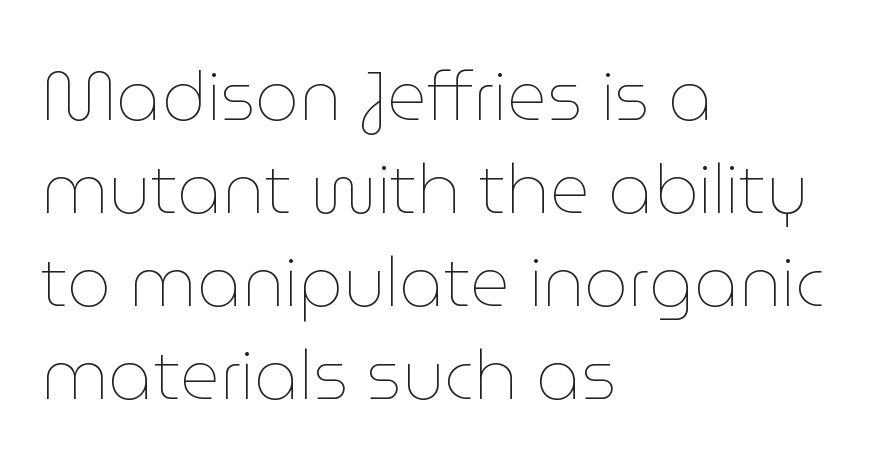
The image shows 69 px thin type, upright; set left-aligned, normal line spacing (1.35x), normal letter spacing, not underlined; low stroke contrast and a medium x-height.
